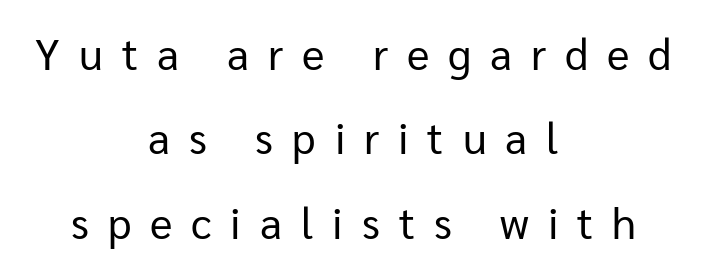
{"serif": "no", "italic": "no", "bold": "no", "weight": "regular", "width": "normal", "stroke_contrast": "low", "x_height": "medium", "monospaced": "no", "underline": "no", "align": "center", "line_spacing": "loose", "line_spacing_ratio": 1.96, "letter_spacing": "wide", "letter_spacing_em": 0.44, "glyph_px": 43}
